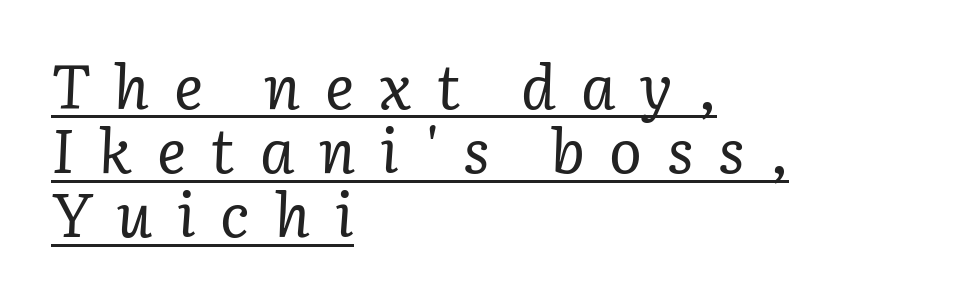
The image shows 61 px regular-weight serif type, italic (leaning right); set left-aligned, tight line spacing (1.05x), unusually wide letter spacing (+0.4 em), underlined; low stroke contrast and a medium x-height.
